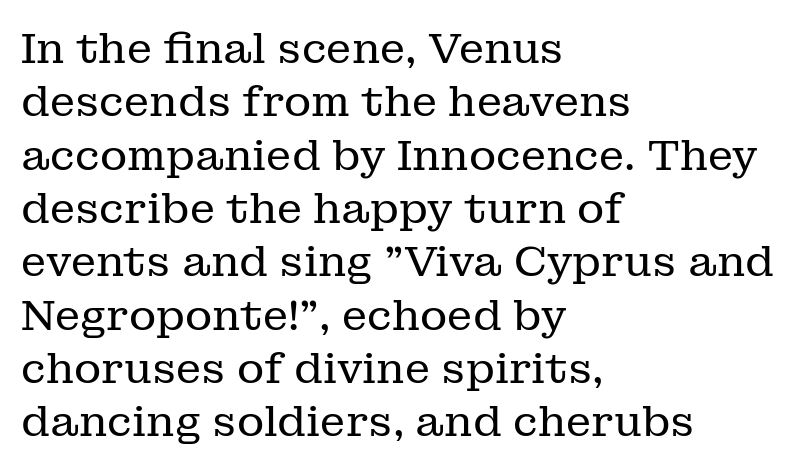
Posture: upright roman. Ink coverage per letter is moderate at most. The space beneath each line is pristine and unruled. What kind of face is this? One with serifs. Teacher's note: observe the even left margin — that is flush-left alignment. Varying glyph widths throughout — classic text-font behaviour.
